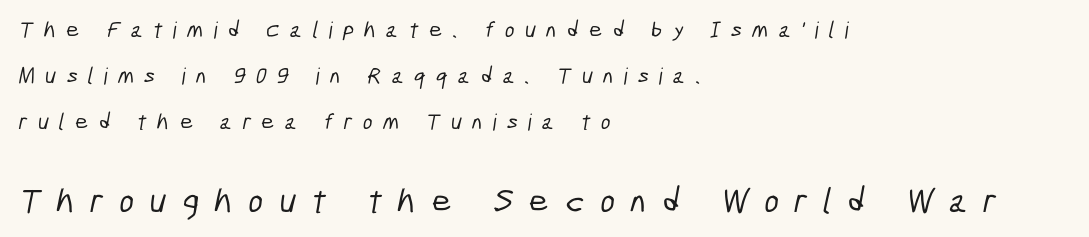
The image shows 35 px condensed sans-serif type; set left-aligned, loose line spacing (2.0x), unusually wide letter spacing (+0.45 em), not underlined; the second (bottom) block is 1.52x larger; low stroke contrast and a medium x-height.
